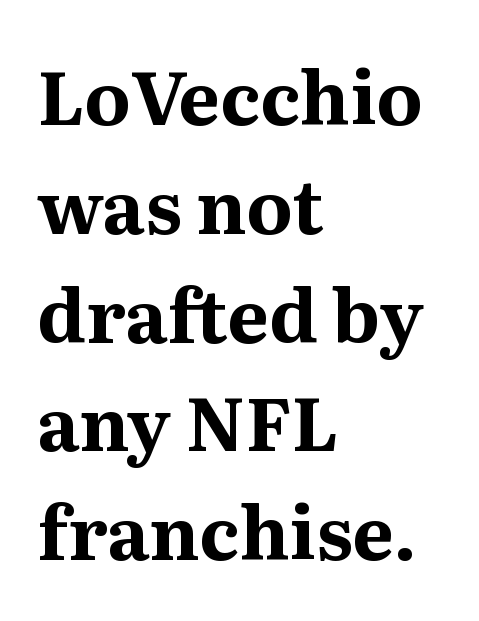
Character widths vary here, with narrow letters taking less room than wide ones. In terms of leading, this rendering sits right in the middle. The zone under the glyphs is completely vacant. Glyph-to-glyph distance matches everyday printed text.
